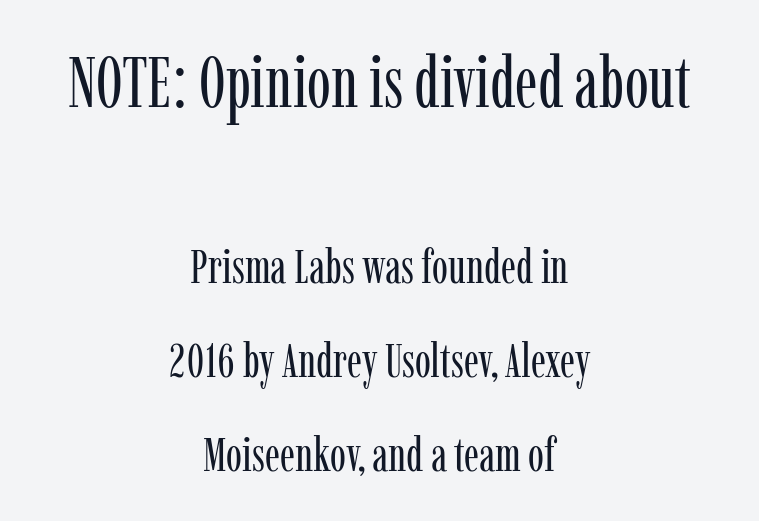
Does extra space separate the letters? No, they use regular spacing. The face looks like a standard text weight, possibly lighter. Students, observe: this is what heavily led, spacious text looks like. The rag falls on both sides of this text block equally. Is there any slant? The stems are plumb.
